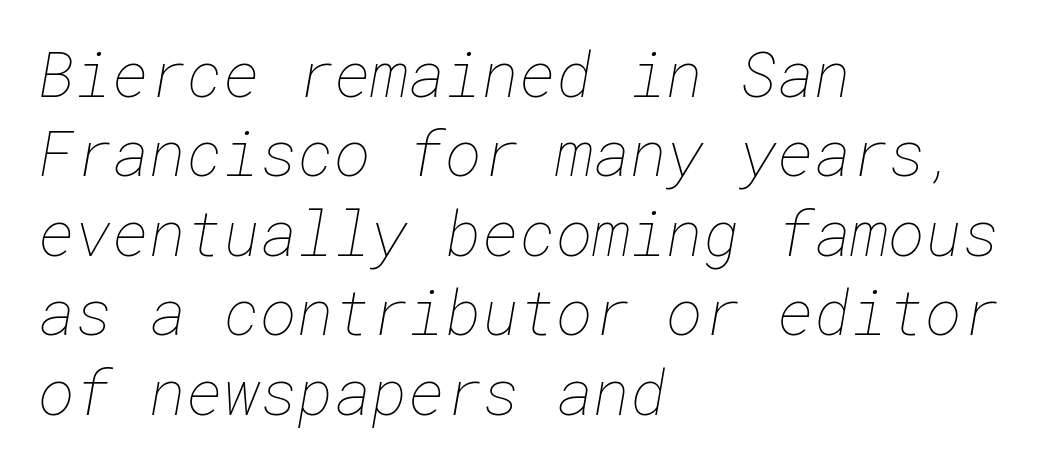
The image shows 63 px thin type; set left-aligned, normal line spacing (1.26x), normal letter spacing, not underlined; low stroke contrast and a medium x-height.
